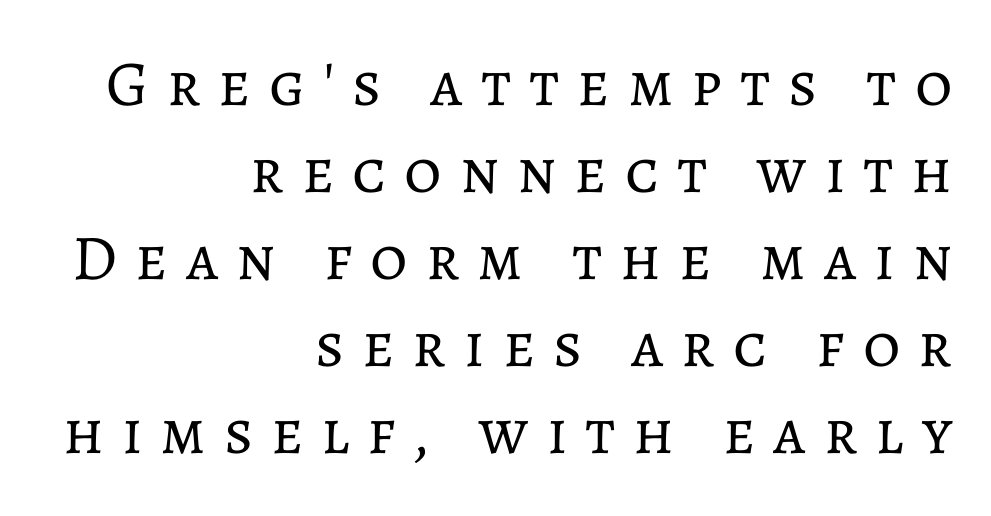
Italic? Not at all — the glyphs are vertical. These lines sit exactly where default settings would place them. One-word summary of the alignment: right. The foot of each line stays bare and open. This is not heavy type; no bold has been used.
